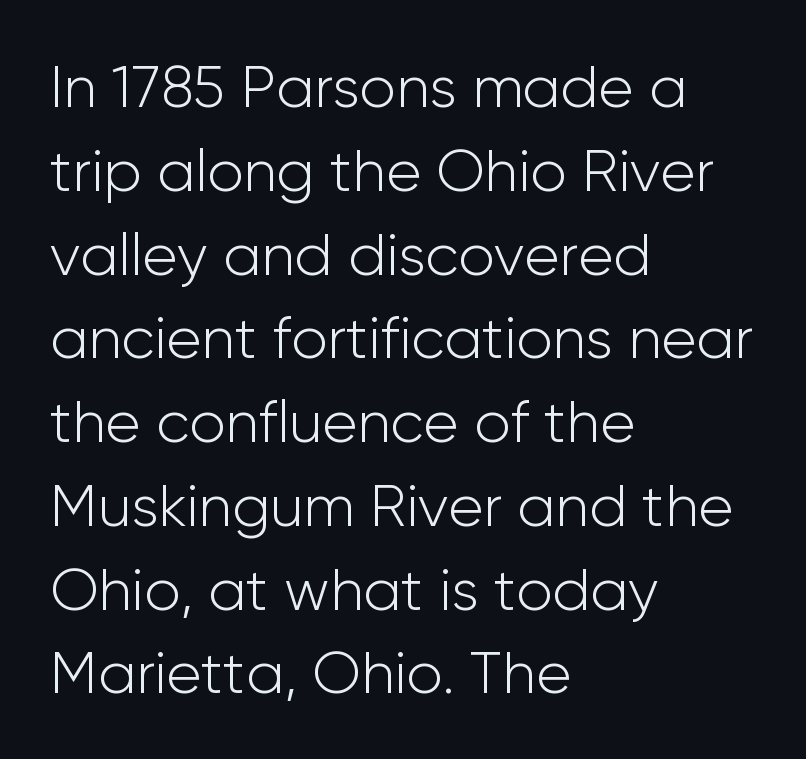
The image shows 59 px light sans-serif type, upright; set left-aligned, normal line spacing (1.42x), normal letter spacing, not underlined; low stroke contrast and a medium x-height.
